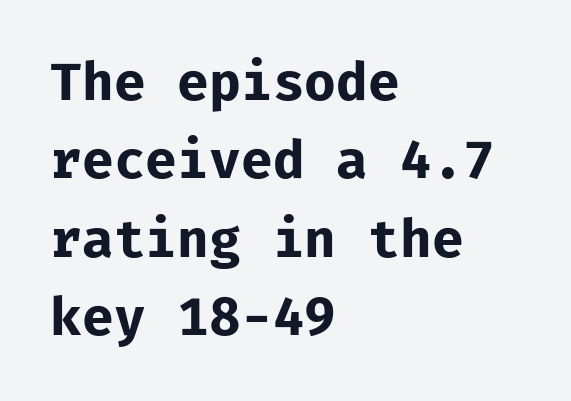
These lines are composed in type without serifs. Typographic density is high because the face is bold. Tracking value appears to be zero — textbook default spacing. If you drew a ruler down the left edge, every line would touch it. Italic? Not at all — the glyphs are vertical.
